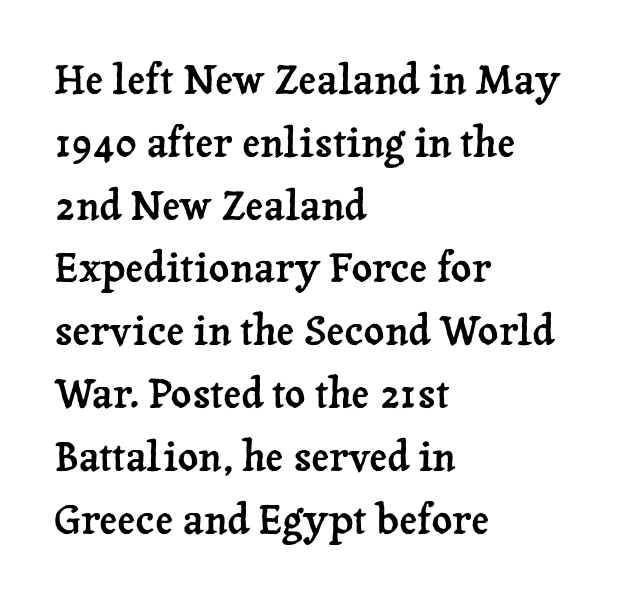
The image shows 40 px serif type, upright; set left-aligned, normal line spacing (1.57x), normal letter spacing, not underlined; low stroke contrast and a medium x-height.
